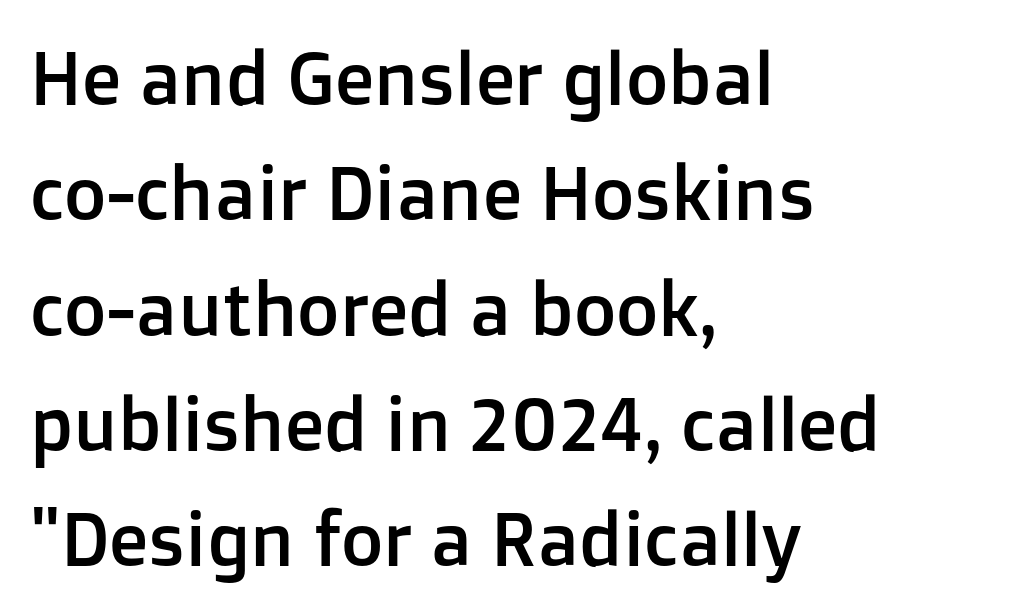
The image shows 73 px sans-serif type, upright; set left-aligned, normal line spacing (1.58x), normal letter spacing, not underlined; low stroke contrast and a medium x-height.
